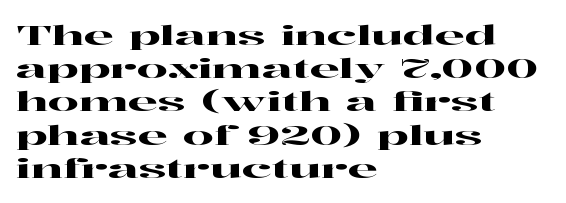
Every row of glyphs begins at an identical x-position on the left. These lines were composed using upright roman letters. Standard letterfit; no display-style spreading of the glyphs. The glyphs are unaccompanied by any horizontal stroke below them.
